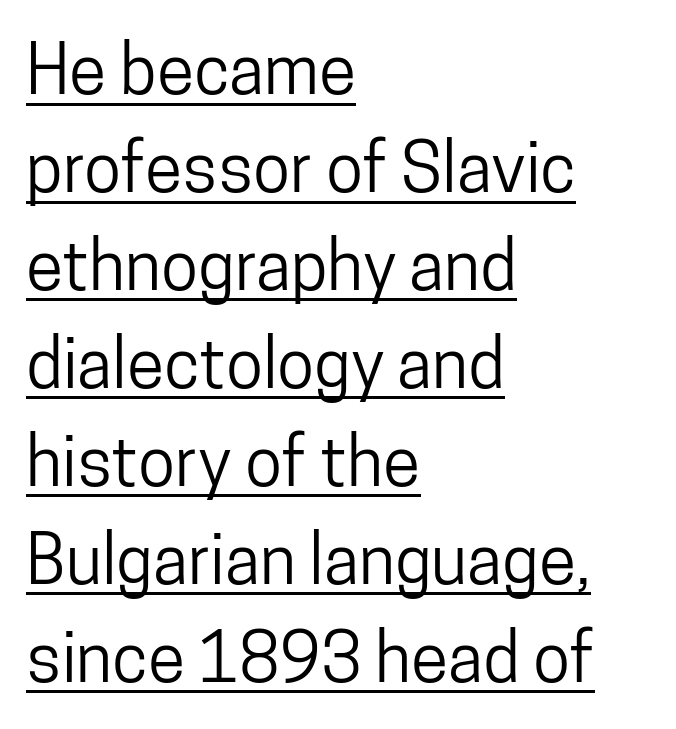
Students, observe the line beneath the letters — that is underlining. A typesetter would mark this as roman, not italic. Visually the block forms a straight wall on the left and a jagged coastline on the right. Examine the stroke ends and you'll find no serifs. This sample has the flowing, uneven cadence of proportional lettering.
